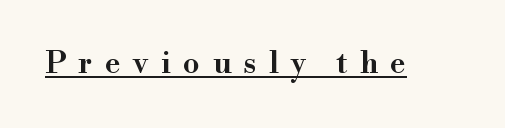
The font's upright variant was chosen for this text. Each letter's strokes conclude with small projecting serifs. This sample carries an underscore along the baseline area. You could not count columns in this text — the font is proportionally spaced.
